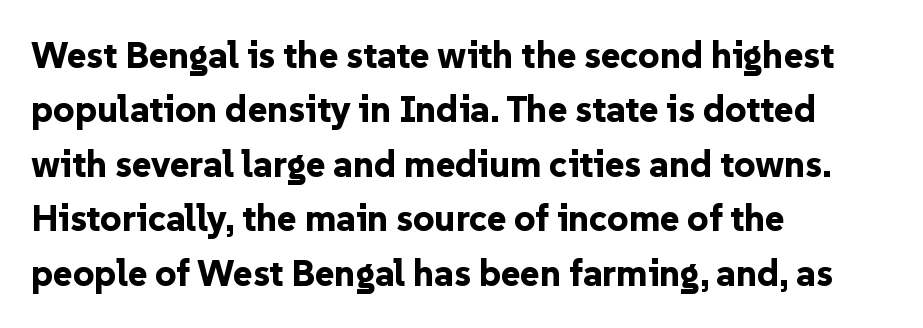
Spacing verdict: proportional, widths tailored to each character. A typesetter would call this zero additional tracking. How heavy is the stroke? Heavy — this is a bold. Compared with a centered layout, this one pins lines to the left instead.
